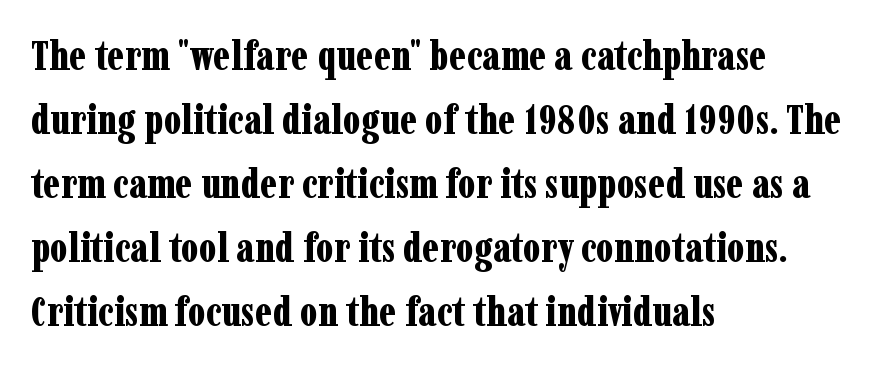
Q: Is the text bold? A: Yes.
Q: Is the text italic (slanted)? A: No, it is upright.
Q: Is the typeface a serif or a sans-serif typeface? A: Serif.
Q: Is the text underlined? A: No.
Q: How is the paragraph aligned? A: Left-aligned.
Q: Is the spacing between letters normal or unusually wide? A: Normal.
Q: Is the spacing between lines tight, normal or loose? A: Normal.
Q: Width (condensed, normal, or wide)? A: Condensed.
Q: Stroke contrast? A: Low.
Q: x-height? A: Medium.
Q: Monospaced? A: No.
